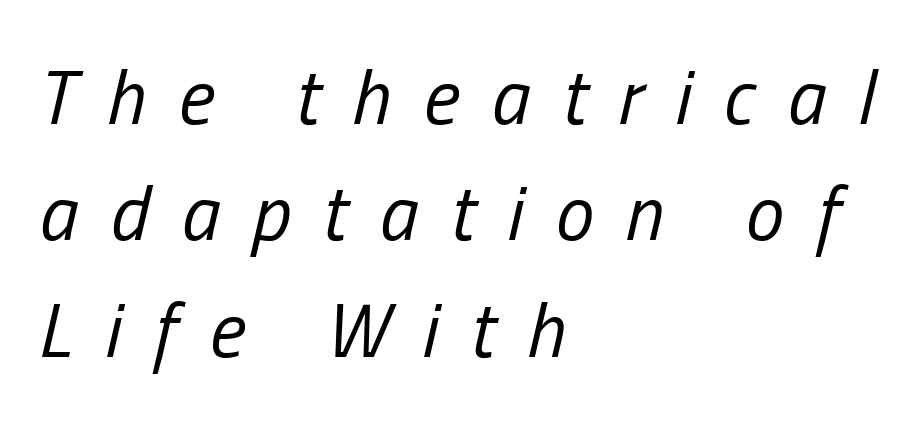
The image shows 77 px regular-weight, condensed type, italic (leaning right); set left-aligned, normal line spacing (1.51x), unusually wide letter spacing (+0.42 em), not underlined; low stroke contrast and a medium x-height.
